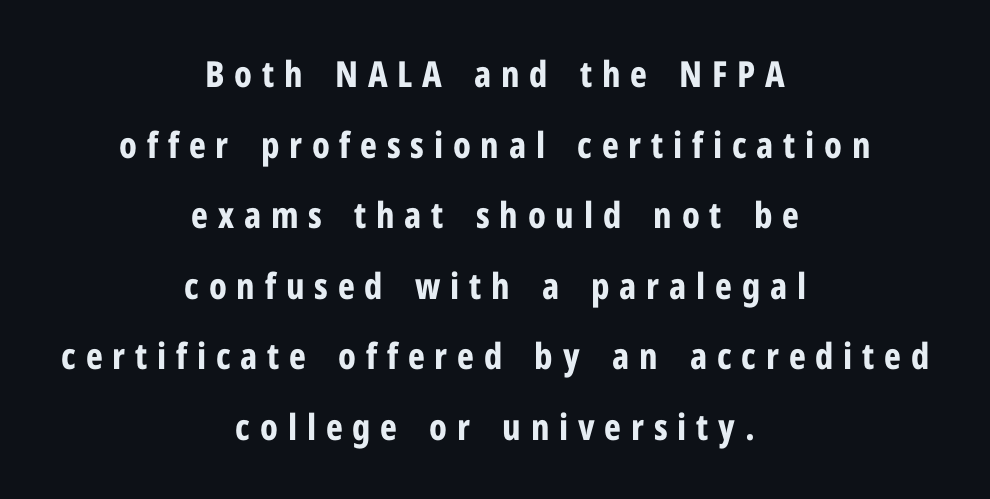
Q: Is the text bold? A: Yes.
Q: Is the text italic (slanted)? A: No, it is upright.
Q: Is the typeface a serif or a sans-serif typeface? A: Sans-serif.
Q: Is the text underlined? A: No.
Q: How is the paragraph aligned? A: Centered.
Q: Is the spacing between letters normal or unusually wide? A: Unusually wide.
Q: Is the spacing between lines tight, normal or loose? A: Loose.
Q: Width (condensed, normal, or wide)? A: Condensed.
Q: Stroke contrast? A: Low.
Q: x-height? A: Medium.
Q: Monospaced? A: No.
